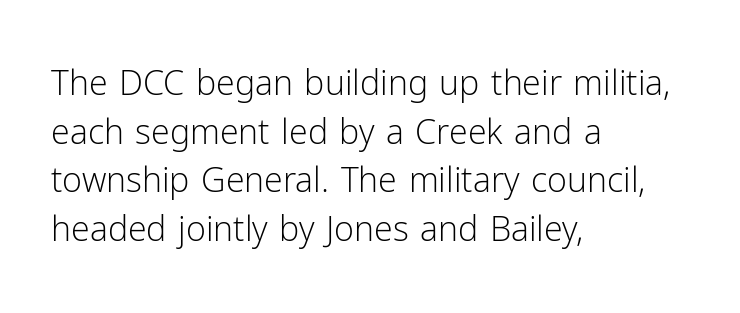
{"serif": "no", "italic": "no", "bold": "no", "weight": "light", "width": "normal", "stroke_contrast": "low", "x_height": "medium", "monospaced": "no", "underline": "no", "align": "left", "line_spacing": "normal", "line_spacing_ratio": 1.43, "letter_spacing": "normal", "letter_spacing_em": 0.0, "glyph_px": 34}
